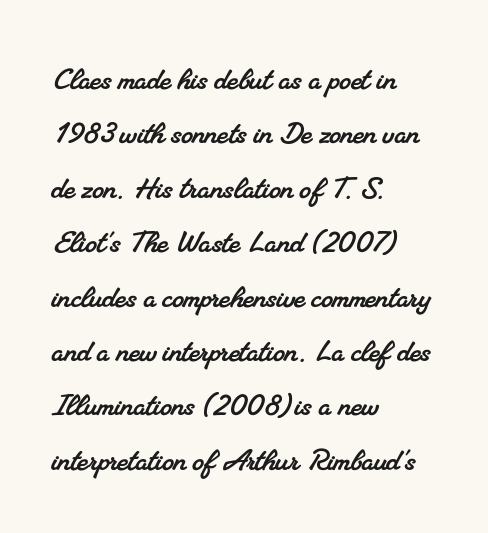
Teacher's note: observe the even left margin — that is flush-left alignment. Notice how descenders clear the ascenders below comfortably — that's standard leading. You could not count columns in this text — the font is proportionally spaced. Anything drawn beneath the words? Only blank space. Regarding serifs, this sample has them. You could call the tracking neutral — neither tight nor loose.
